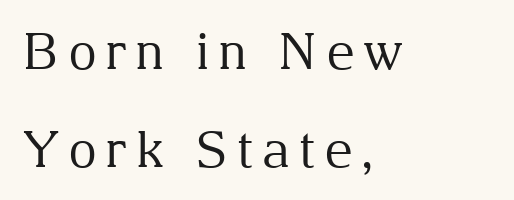
{"serif": "yes", "italic": "no", "bold": "no", "weight": "regular", "width": "normal", "stroke_contrast": "medium", "x_height": "medium", "monospaced": "no", "underline": "no", "align": "left", "line_spacing": "loose", "line_spacing_ratio": 1.96, "glyph_px": 50}
